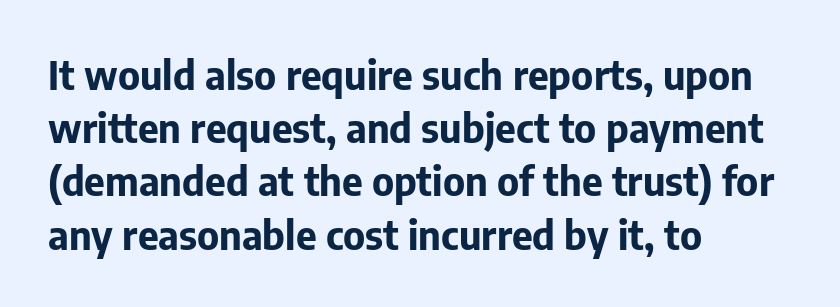
The image shows 40 px bold sans-serif type, upright; set left-aligned, normal line spacing (1.33x), normal letter spacing, not underlined; low stroke contrast and a medium x-height.
